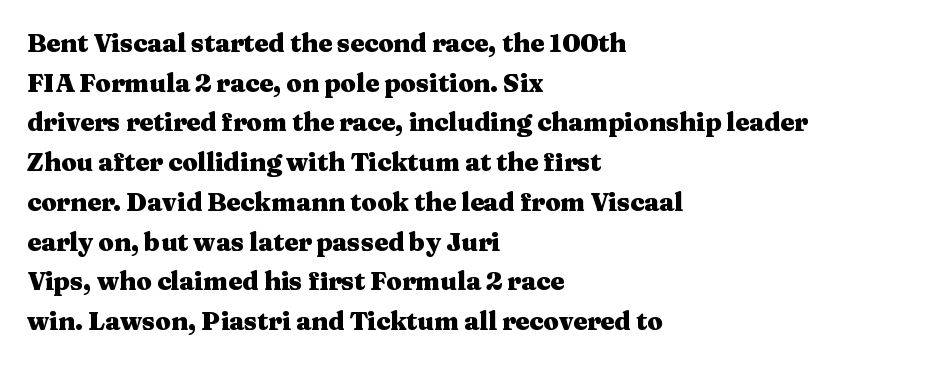
{"italic": "no", "bold": "yes", "underline": "no", "align": "left", "line_spacing": "normal", "line_spacing_ratio": 1.59, "letter_spacing": "normal", "letter_spacing_em": 0.0, "glyph_px": 25}
